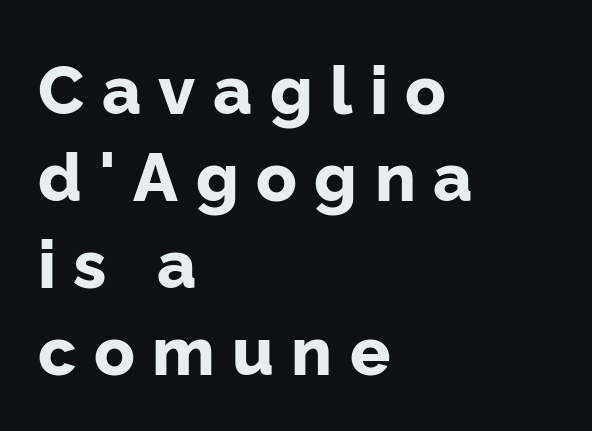
The paragraph has a hard left edge and a soft right edge. The tracking reads as deliberately expanded to a designer's eye. Is this a fixed-width face? No — the glyphs have proportional, varying widths. The lettering holds an erect, upright posture throughout.
